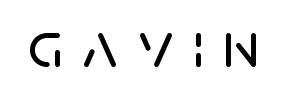
Nope, no serifs anywhere on these letters. Tracking value appears strongly positive — letters spread wide. Do the characters align in a grid? No, the font is proportional. Upright lettering throughout.
